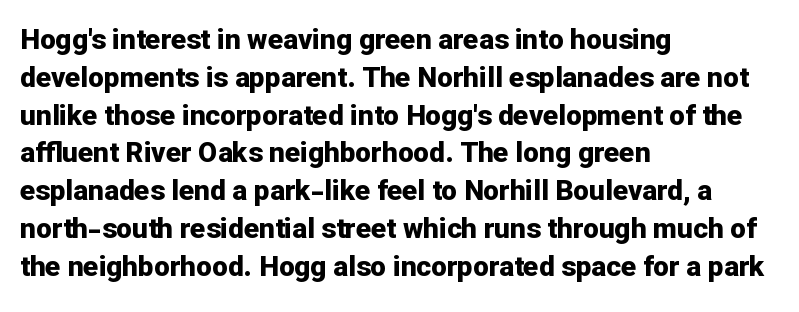
Line beginnings align vertically; line endings do not. You'd pick this weight for a headline — it's a proper bold. There is no visible air inserted between adjacent glyphs. Each row of text sits above clean, open space. The glyphs in this specimen are sans serif.
